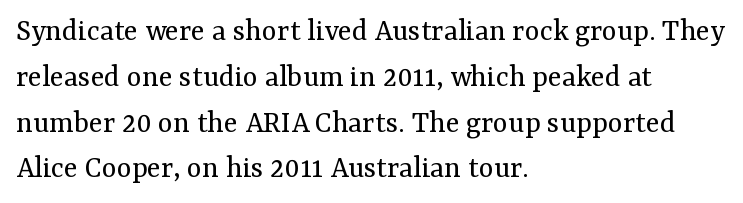
The image shows 32 px regular-weight serif type, upright; set left-aligned, normal line spacing (1.43x), normal letter spacing, not underlined; medium stroke contrast and a medium x-height.
